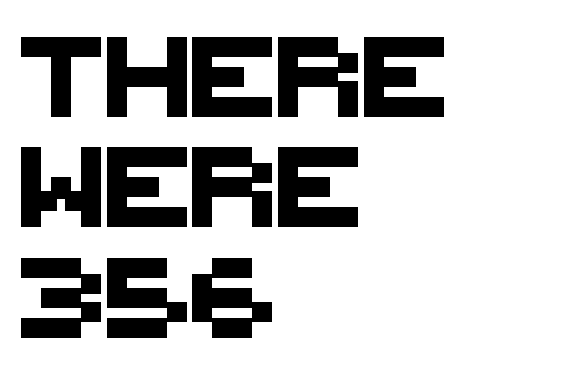
{"serif": "no", "width": "normal", "stroke_contrast": "medium", "x_height": "large", "monospaced": "no", "underline": "no", "align": "left", "line_spacing": "normal", "line_spacing_ratio": 1.38, "letter_spacing": "normal", "letter_spacing_em": 0.0, "glyph_px": 80}
